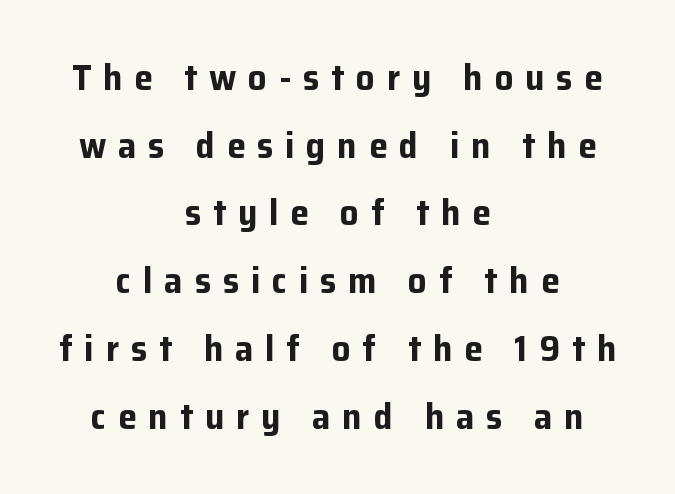
{"serif": "no", "italic": "no", "bold": "yes", "weight": "bold", "width": "normal", "stroke_contrast": "low", "x_height": "medium", "monospaced": "no", "underline": "no", "align": "center", "line_spacing_ratio": 1.83, "letter_spacing": "wide", "letter_spacing_em": 0.32, "glyph_px": 37}
